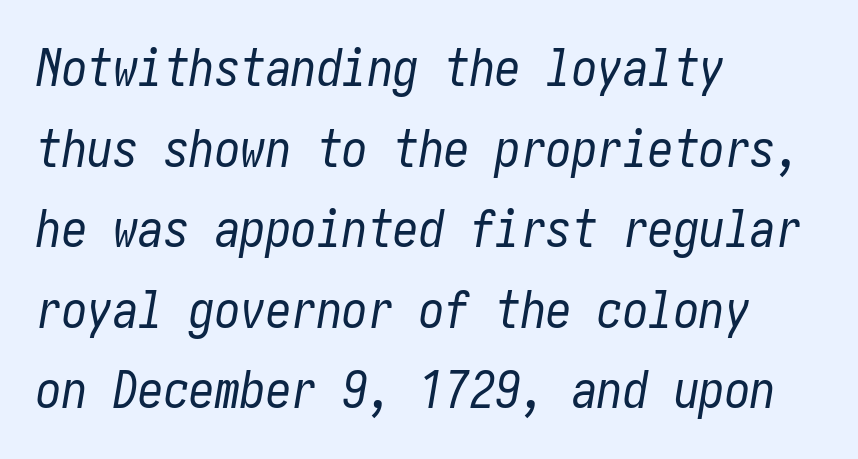
Italic: yes, the glyphs are oblique. Reading down the column, the eye jumps a familiar distance to each next line. The zone under the glyphs is completely vacant. Between one letter and the next there's only the usual sliver of space. Does the copy run flush right? No — it runs flush left. Stem width sits at or under what a default text font uses.
